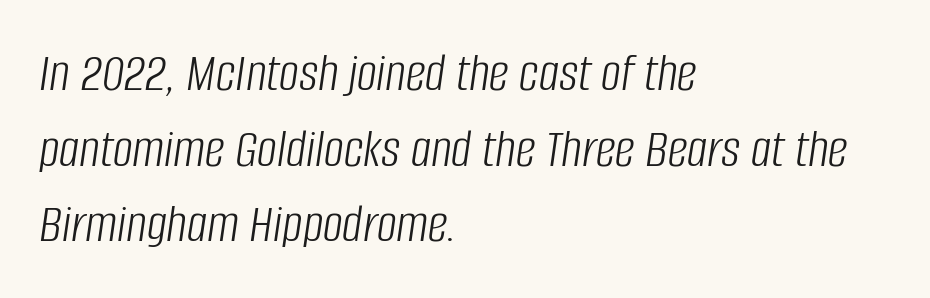
The letterforms sit shoulder to shoulder at normal distance. This sample has the flowing, uneven cadence of proportional lettering. Short and long lines alike share a common starting point at left. The rows are spaced the way most documents space them. This is not heavy type; no bold has been used.
